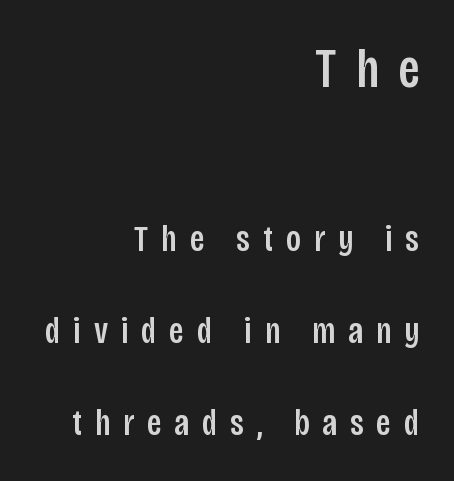
{"serif": "no", "italic": "no", "width": "condensed", "stroke_contrast": "low", "x_height": "large", "monospaced": "no", "underline": "no", "align": "right", "line_spacing": "loose", "line_spacing_ratio": 2.49, "letter_spacing": "wide", "letter_spacing_em": 0.35, "larger_block": "first", "size_ratio": 1.49, "glyph_px": 55}
